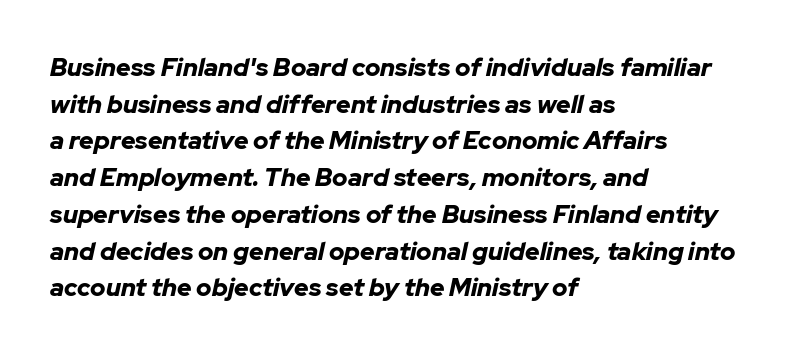
Q: Is the text bold? A: Yes.
Q: Is the text italic (slanted)? A: Yes, it leans right by about 12 degrees.
Q: Is the text underlined? A: No.
Q: How is the paragraph aligned? A: Left-aligned.
Q: Is the spacing between letters normal or unusually wide? A: Normal.
Q: Is the spacing between lines tight, normal or loose? A: Normal.
